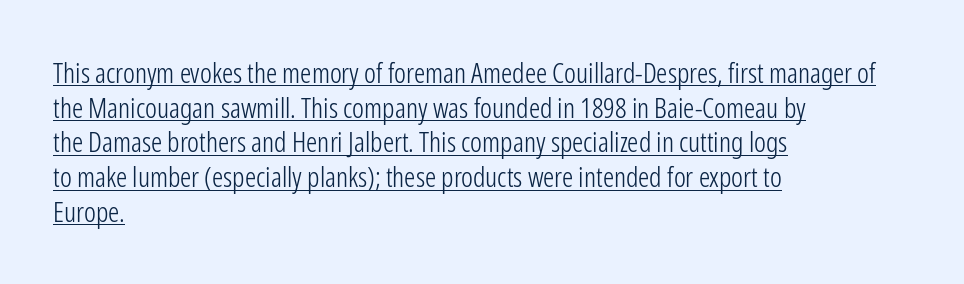
The image shows 28 px light, condensed sans-serif type, upright; set left-aligned, line spacing 1.24x, normal letter spacing, underlined; low stroke contrast and a medium x-height.
